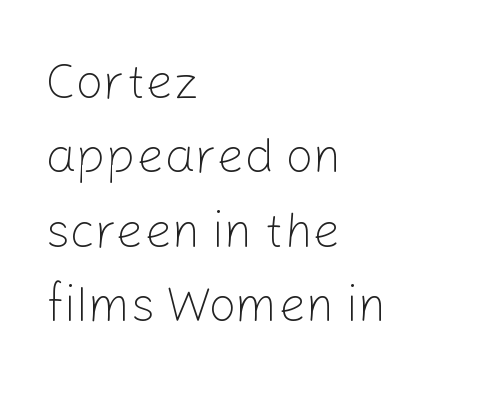
Descenders are the only things crossing below the line. The passage shown is typed in a proportional face where columns would drift. The letterforms sit at book weight or below. What stands out about the letter spacing? Nothing — it is the standard amount.
